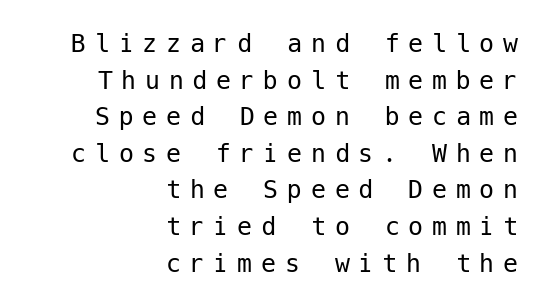
A typesetter would mark this as roman, not italic. This reads as an unemphasized weight, regular at the heaviest. The passage shown has open, widely tracked lettering throughout. The area under the type is left untouched.
